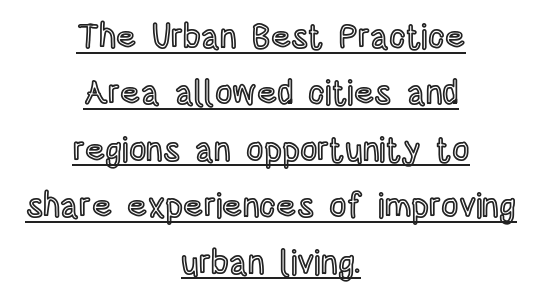
The image shows 34 px condensed type, upright; set centered, normal line spacing (1.66x), normal letter spacing, underlined; a large x-height.
